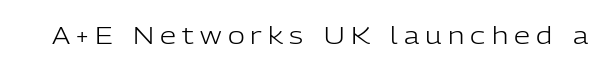
Q: Is the text bold? A: No.
Q: Is the text italic (slanted)? A: No, it is upright.
Q: Is the text underlined? A: No.
Q: Is the spacing between letters normal or unusually wide? A: Unusually wide.
